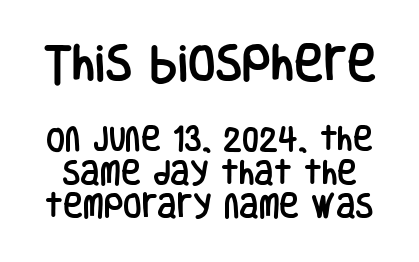
Designer's note — italics off, roman on. No extra tracking has been applied to these lines. Character widths vary here, with narrow letters taking less room than wide ones. Vertically, the passage feels balanced, rows spaced as you'd expect.
